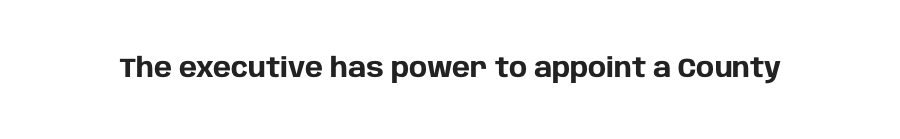
The image shows 27 px bold type, upright; set normal letter spacing, not underlined.
